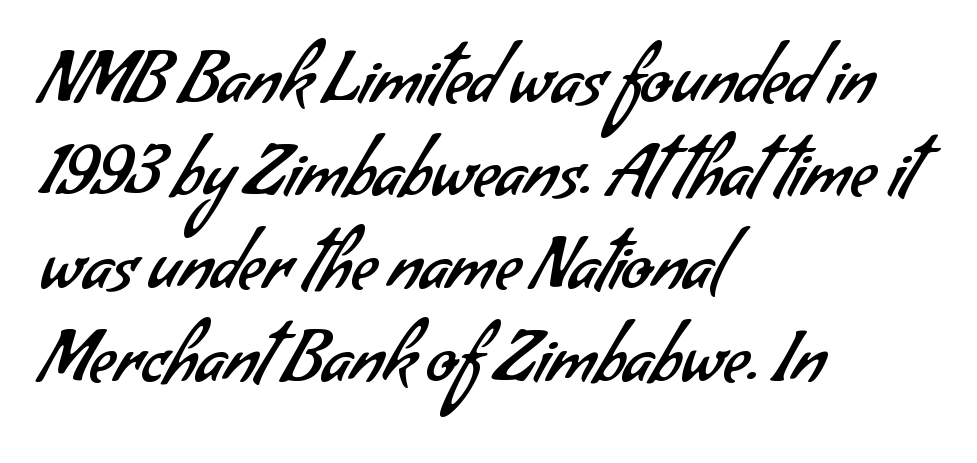
The image shows 70 px regular-weight sans-serif type; set left-aligned, normal line spacing (1.33x), normal letter spacing, not underlined; low stroke contrast and a small x-height.
